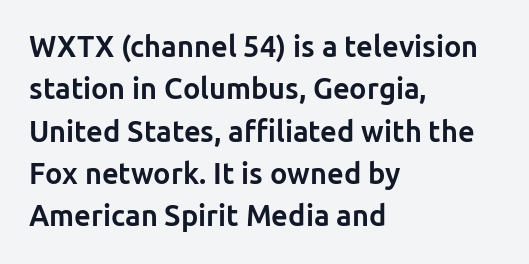
Honestly, the letter spacing is just normal — you wouldn't notice it. When letters stand straight like this, we call the style roman or upright. Unlike a traditional serif, this face leaves its strokes unadorned. The rendering uses natural spacing where letterforms have individual widths.
